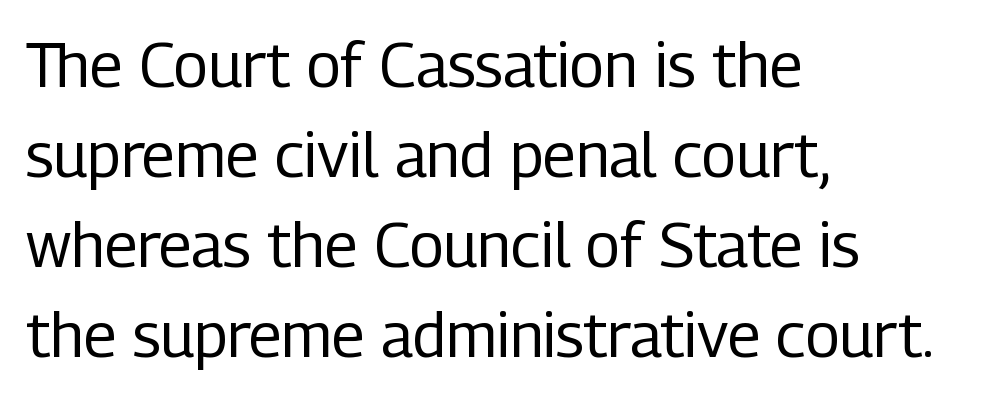
The image shows 62 px regular-weight, condensed sans-serif type, upright; set left-aligned, normal line spacing (1.45x), normal letter spacing, not underlined; low stroke contrast and a medium x-height.
